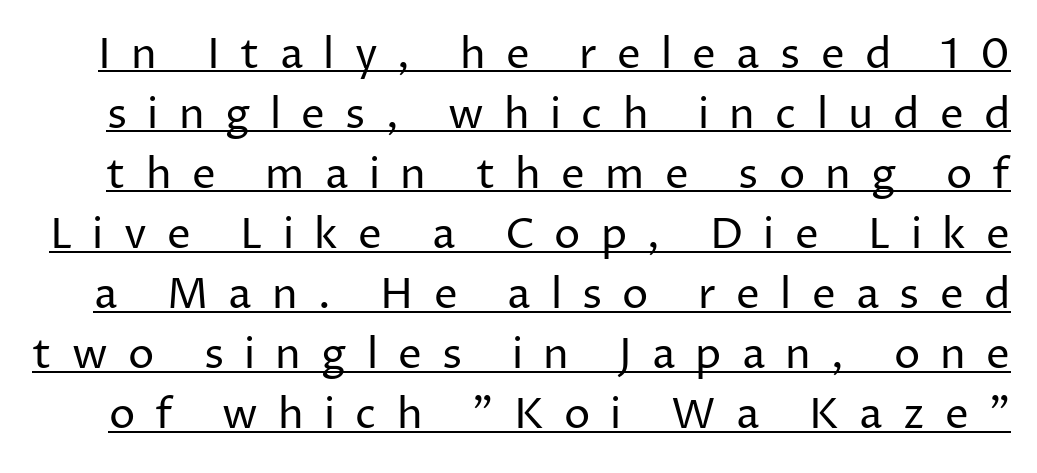
Beneath each row of characters lies a ruled line. Italic? Not at all — the glyphs are vertical. The line-height multiplier appears to be the usual default. The letters look calm and open, with moderate or lighter stems. Note the varied advance widths — an 'i' is clearly narrower than an 'm'. Students, note that the glyphs here are deliberately spaced far apart.
